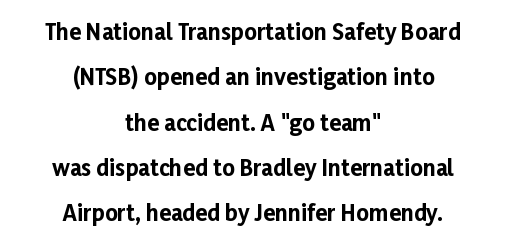
{"italic": "no", "bold": "yes", "underline": "no", "align": "center", "line_spacing": "loose", "line_spacing_ratio": 2.06, "letter_spacing": "normal", "letter_spacing_em": 0.0, "glyph_px": 22}
